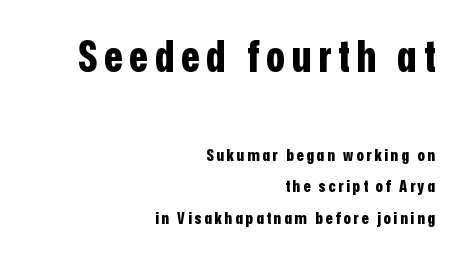
{"serif": "no", "italic": "no", "bold": "yes", "weight": "bold", "width": "condensed", "stroke_contrast": "low", "x_height": "medium", "monospaced": "no", "underline": "no", "align": "right", "line_spacing_ratio": 1.85, "larger_block": "first", "size_ratio": 2.53, "glyph_px": 43}
